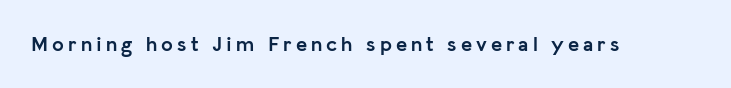
The image shows 21 px bold type, upright; set not underlined.
